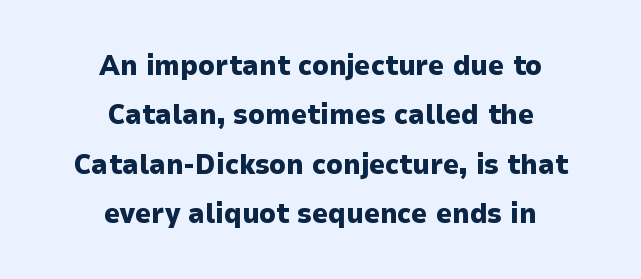
{"serif": "no", "italic": "no", "bold": "yes", "weight": "heavy", "width": "normal", "stroke_contrast": "low", "x_height": "medium", "monospaced": "no", "underline": "no", "align": "center", "line_spacing_ratio": 1.76, "letter_spacing": "normal", "letter_spacing_em": 0.0, "glyph_px": 28}
